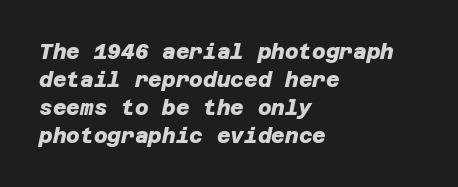
Short and long lines alike share a common starting point at left. Every letter is thick-stroked: bold, no question. Interline gaps are of average width in this sample. Quick note: underline off.
